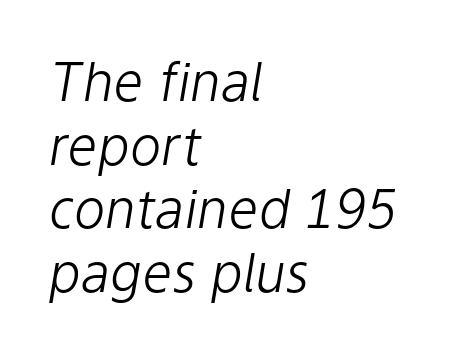
The image shows 53 px light type, italic (leaning right); set left-aligned, line spacing 1.2x, normal letter spacing, not underlined; low stroke contrast and a medium x-height.
